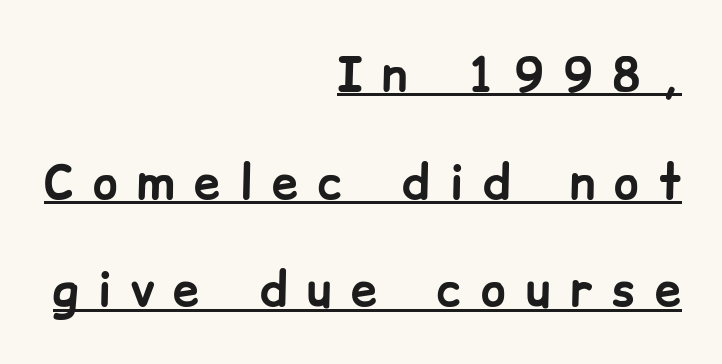
Rows of type keep a wide berth in the vertical direction. Characters remain perfectly vertical along every line. Students, note that the glyphs here are deliberately spaced far apart. The characters display no serif detailing; their extremities are plain.
